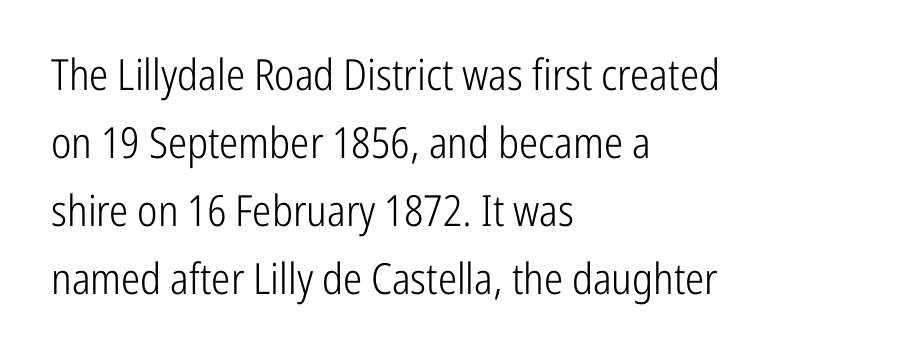
The image shows 43 px light, condensed sans-serif type, upright; set left-aligned, normal line spacing (1.58x), normal letter spacing, not underlined; low stroke contrast and a medium x-height.
